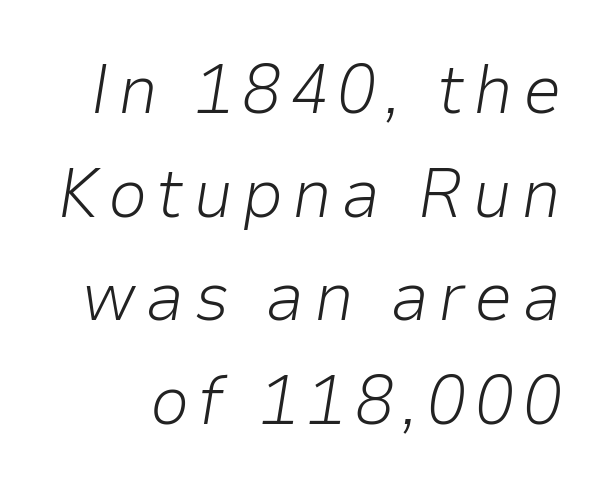
Proportional: the letters do not fall into vertical columns. These glyphs show unthickened strokes, regular width or finer. The passage shown stacks its lines at a standard gap. Just letters on the line, the space beneath them empty.
